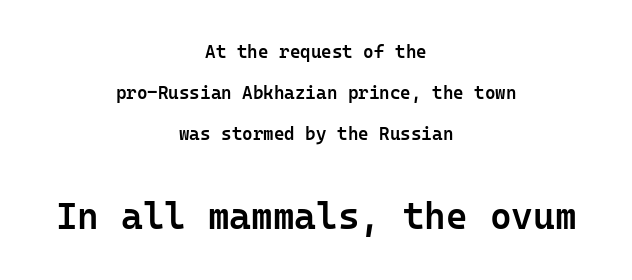
Quick note: interline space is abundant. The block sitting lower on the canvas is the one with enlarged characters. The rendering positions every line midway between the sides. Do the characters align in a grid? Yes, the font is monospaced. Lines of text with bare space underneath.
